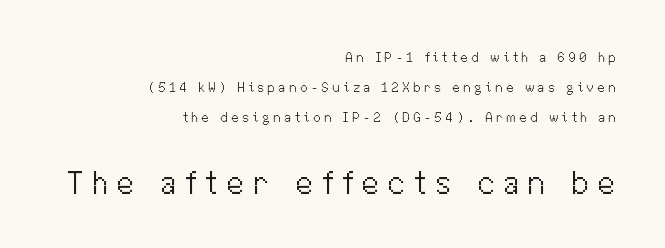
{"serif": "no", "italic": "no", "bold": "no", "weight": "light", "width": "normal", "stroke_contrast": "medium", "x_height": "medium", "monospaced": "no", "underline": "no", "align": "right", "line_spacing": "loose", "line_spacing_ratio": 2.13, "letter_spacing": "wide", "letter_spacing_em": 0.23, "larger_block": "second", "size_ratio": 2.36, "glyph_px": 33}
